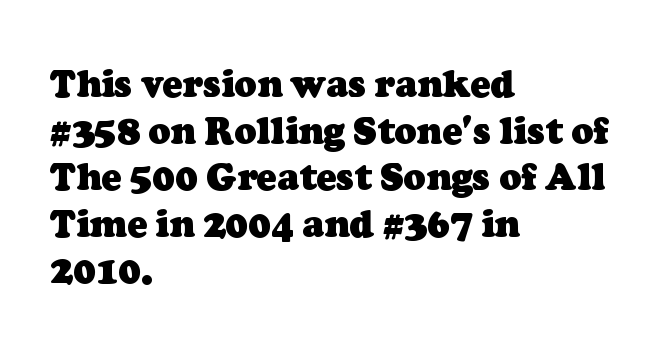
{"serif": "yes", "bold": "yes", "weight": "heavy", "width": "normal", "stroke_contrast": "low", "x_height": "medium", "monospaced": "no", "underline": "no", "align": "left", "line_spacing": "normal", "line_spacing_ratio": 1.26, "letter_spacing": "normal", "letter_spacing_em": 0.0, "glyph_px": 37}
